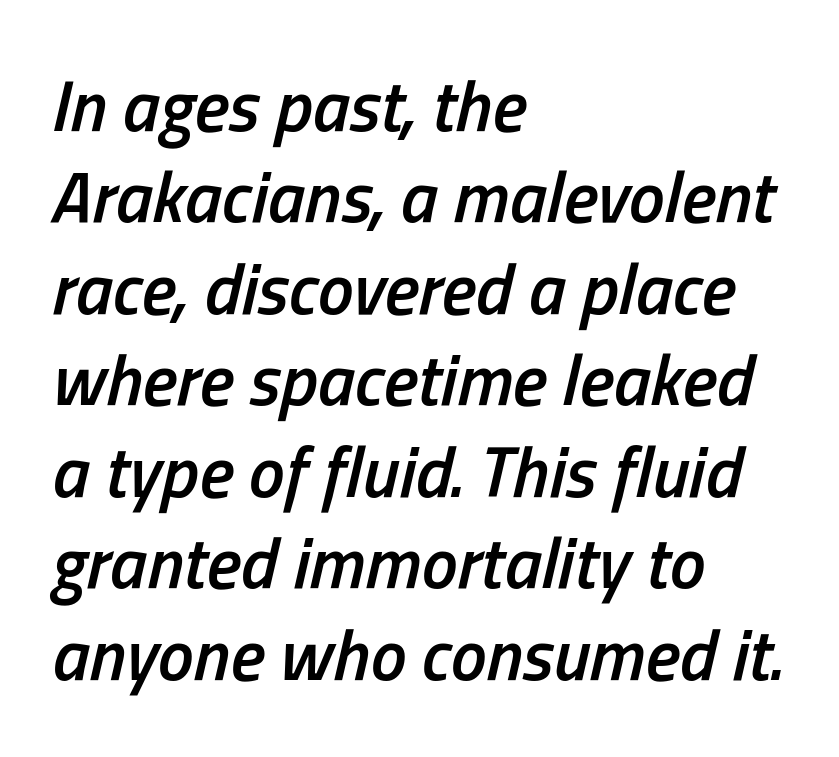
Look at the stroke-to-counter ratio: somewhat heavy, a semibold. The lines sit at an ordinary, default distance from one another. Looks like regular typesetting: each glyph gets only the width it needs. Where is the straight margin? On the left.
